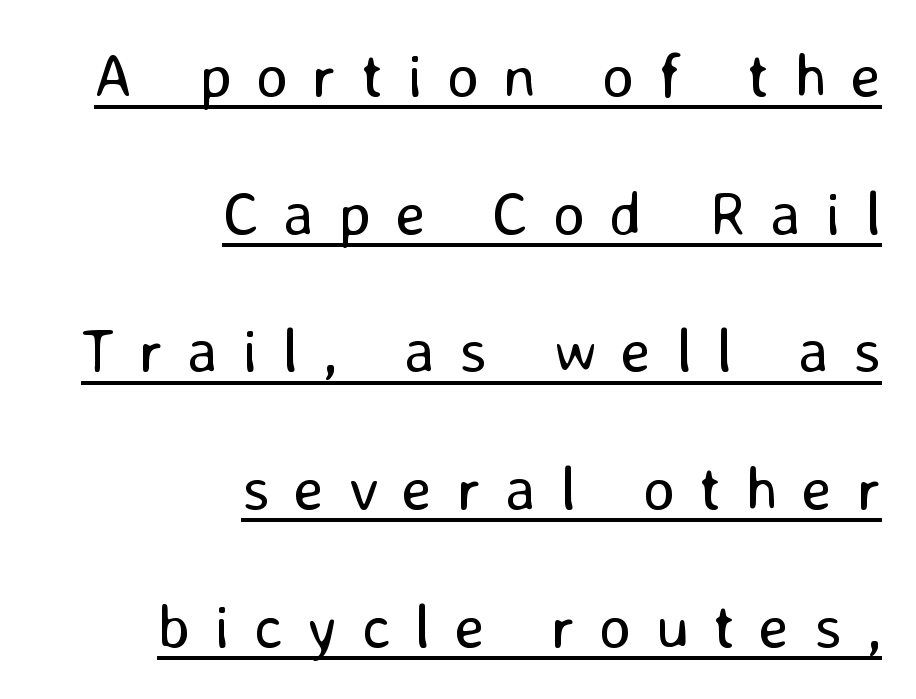
{"serif": "no", "italic": "no", "bold": "no", "weight": "regular", "width": "normal", "stroke_contrast": "low", "x_height": "medium", "monospaced": "no", "underline": "yes", "align": "right", "line_spacing": "loose", "line_spacing_ratio": 2.22, "letter_spacing": "wide", "letter_spacing_em": 0.39, "glyph_px": 62}
